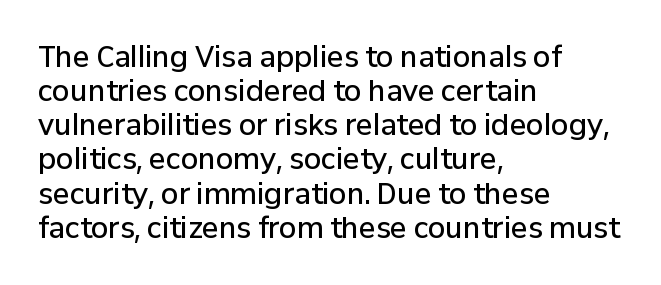
Q: Is the text bold? A: Semi-bold.
Q: Is the text italic (slanted)? A: No, it is upright.
Q: Is the typeface a serif or a sans-serif typeface? A: Sans-serif.
Q: Is the text underlined? A: No.
Q: How is the paragraph aligned? A: Left-aligned.
Q: Is the spacing between letters normal or unusually wide? A: Normal.
Q: Width (condensed, normal, or wide)? A: Normal.
Q: Stroke contrast? A: Low.
Q: x-height? A: Medium.
Q: Monospaced? A: No.
